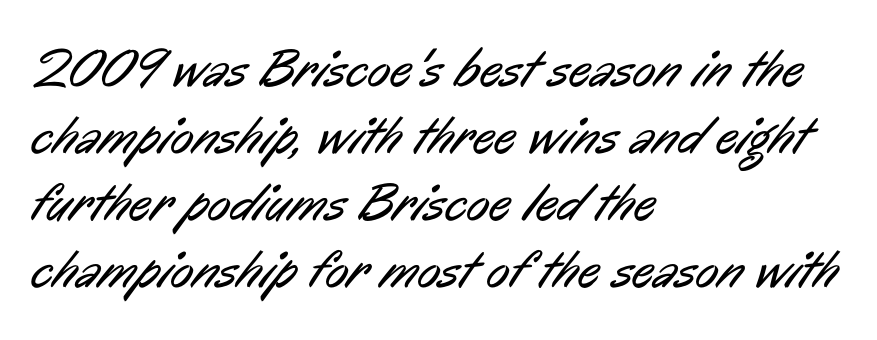
Q: Is the text bold? A: No.
Q: Is the typeface a serif or a sans-serif typeface? A: Sans-serif.
Q: Is the text underlined? A: No.
Q: How is the paragraph aligned? A: Left-aligned.
Q: Is the spacing between letters normal or unusually wide? A: Normal.
Q: Width (condensed, normal, or wide)? A: Condensed.
Q: Stroke contrast? A: Low.
Q: x-height? A: Medium.
Q: Monospaced? A: No.
